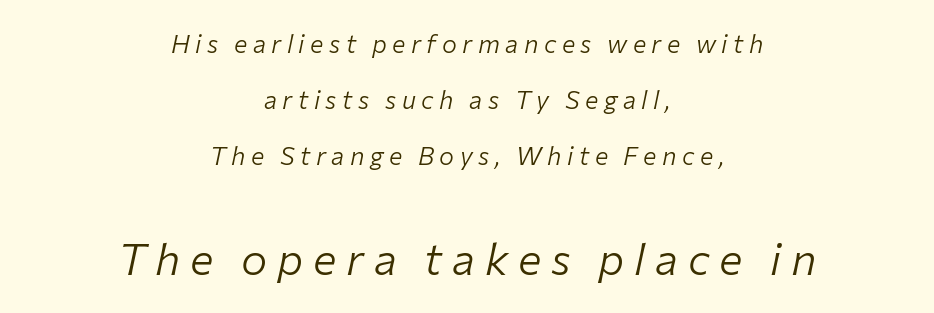
A clean baseline with only descenders dipping below it. You could not count columns in this text — the font is proportionally spaced. Someone cranked the tracking dial way up on this one. This rendering uses center alignment, leaving both contours irregular but symmetric.
